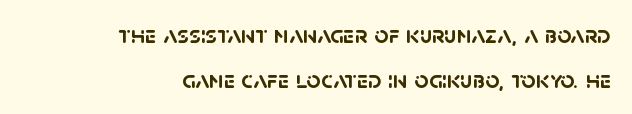
Caption: multi-line text, flush right, ragged left. Underlining? Definitely not there. Default kerning and tracking; the words read as compact shapes. Heft: maximum for text — a bold.
